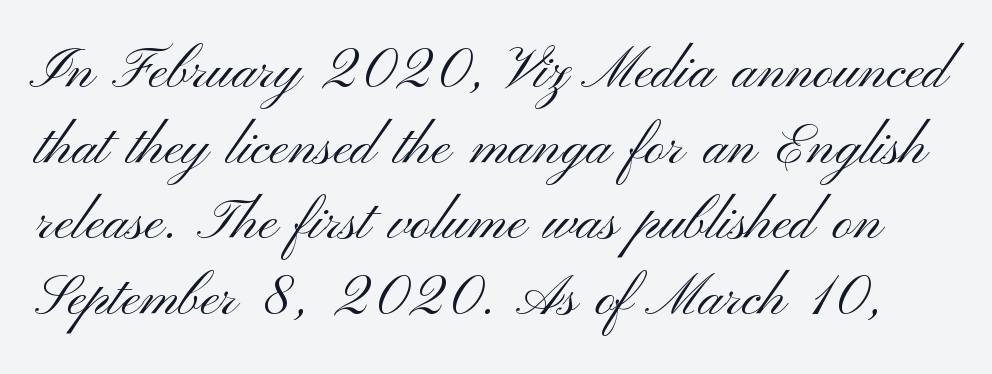
This sample keeps an unexceptional amount of space between lines. On a weight scale, this lands at 450 or below. Spacing verdict: proportional, widths tailored to each character. The passage shown is not underscored anywhere.
